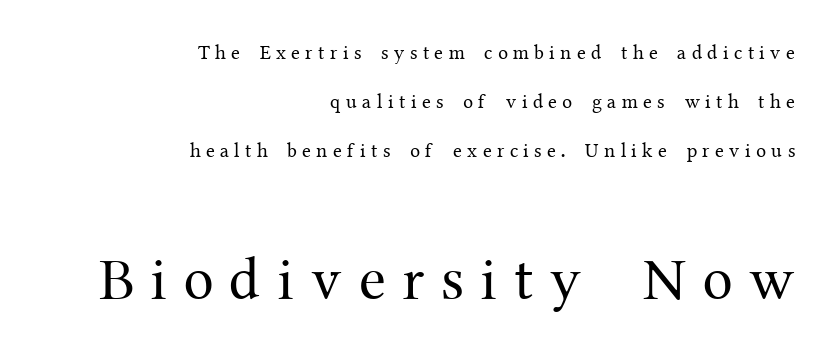
{"serif": "yes", "italic": "no", "bold": "no", "weight": "regular", "width": "normal", "stroke_contrast": "medium", "x_height": "medium", "monospaced": "no", "underline": "no", "align": "right", "line_spacing": "loose", "line_spacing_ratio": 2.44, "letter_spacing": "wide", "letter_spacing_em": 0.27, "larger_block": "second", "size_ratio": 3.05, "glyph_px": 61}
